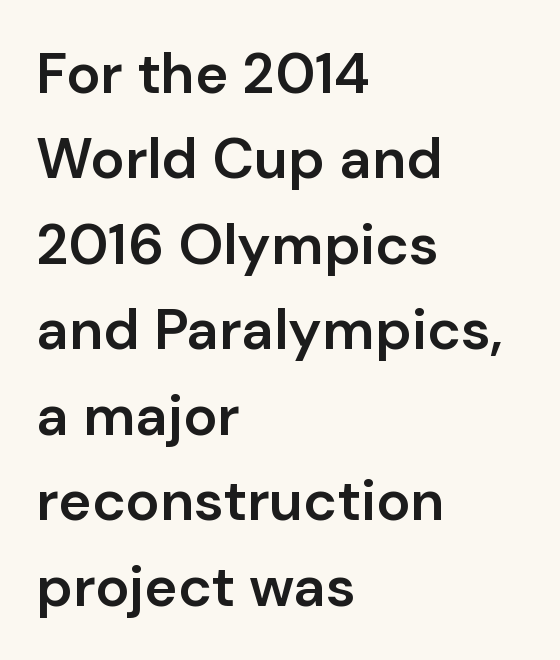
The image shows 57 px semibold sans-serif type, upright; set left-aligned, normal line spacing (1.5x), normal letter spacing, not underlined; low stroke contrast and a medium x-height.
